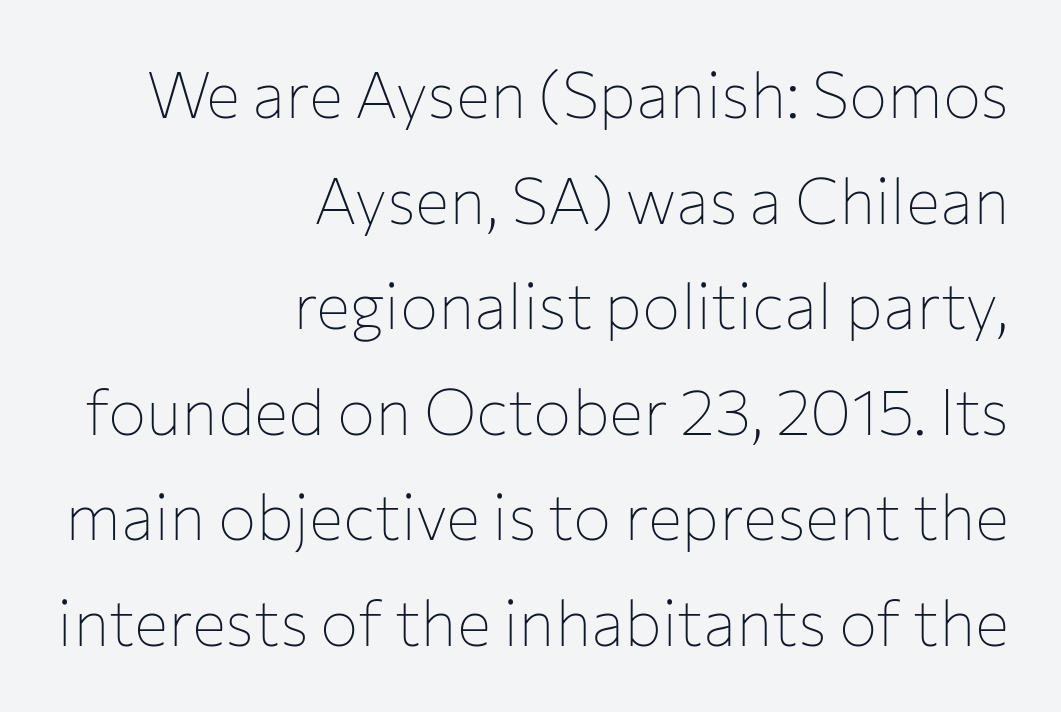
Q: Is the text bold? A: No.
Q: Is the text italic (slanted)? A: No, it is upright.
Q: Is the typeface a serif or a sans-serif typeface? A: Sans-serif.
Q: Is the text underlined? A: No.
Q: How is the paragraph aligned? A: Right-aligned.
Q: Is the spacing between letters normal or unusually wide? A: Normal.
Q: Is the spacing between lines tight, normal or loose? A: Normal.
Q: Width (condensed, normal, or wide)? A: Normal.
Q: Stroke contrast? A: Low.
Q: x-height? A: Medium.
Q: Monospaced? A: No.
